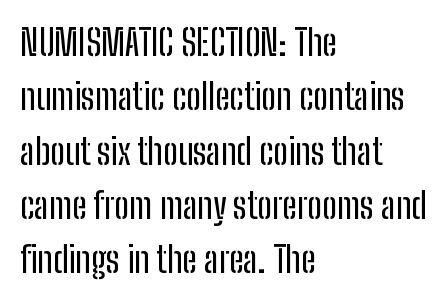
Visually the block forms a straight wall on the left and a jagged coastline on the right. The strip under each line holds only bare page. Posture: straight, roman, zero tilt. Font category for this specimen: sans-serif.
